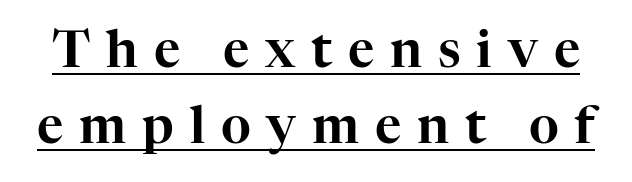
{"serif": "yes", "italic": "no", "width": "normal", "stroke_contrast": "high", "x_height": "medium", "monospaced": "no", "underline": "yes", "line_spacing": "normal", "line_spacing_ratio": 1.49, "letter_spacing": "wide", "letter_spacing_em": 0.31, "glyph_px": 51}
